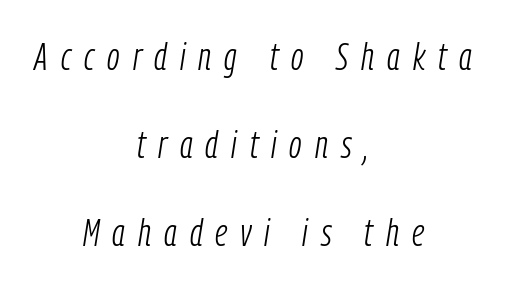
Each line is balanced around a shared central axis. Does the lettering tilt? It does — this is italic. The line texture is sparse and dotted thanks to wide tracking. Loosely led — the rows are spread out. Do the characters align in a grid? No, the font is proportional. This is not heavy type; no bold has been used.
